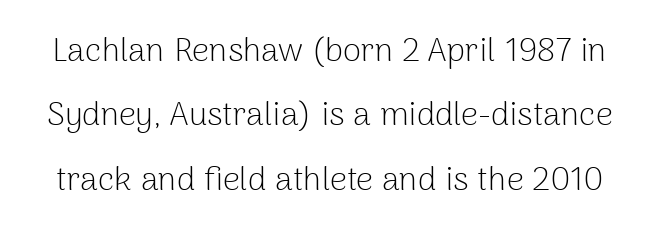
The image shows 33 px light sans-serif type, upright; set loose line spacing (1.95x), normal letter spacing, not underlined; low stroke contrast and a medium x-height.
